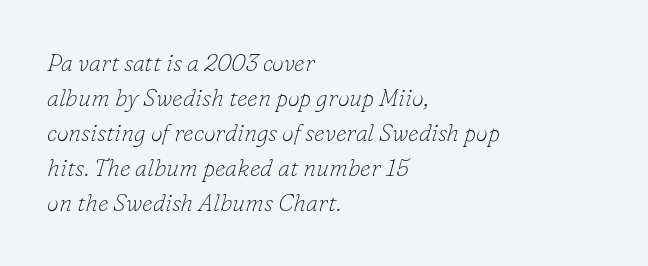
Q: Is the text bold? A: No.
Q: Is the text italic (slanted)? A: Yes, it leans right by about 16 degrees.
Q: Is the text underlined? A: No.
Q: How is the paragraph aligned? A: Left-aligned.
Q: Is the spacing between letters normal or unusually wide? A: Normal.
Q: Is the spacing between lines tight, normal or loose? A: Normal.
